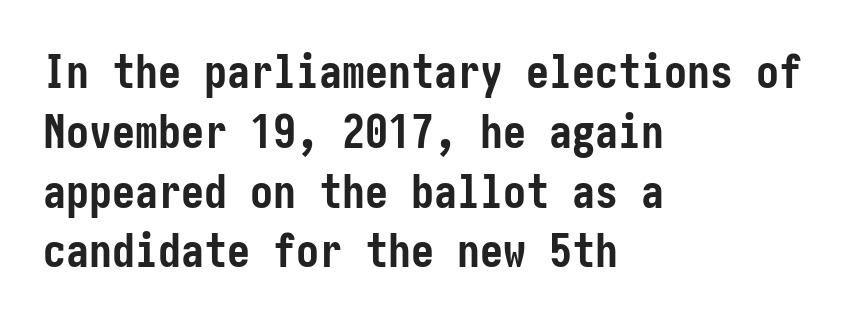
{"serif": "no", "italic": "no", "bold": "yes", "weight": "semibold", "width": "condensed", "stroke_contrast": "low", "x_height": "medium", "underline": "no", "align": "left", "line_spacing": "normal", "line_spacing_ratio": 1.3, "letter_spacing": "normal", "letter_spacing_em": 0.0, "glyph_px": 46}
